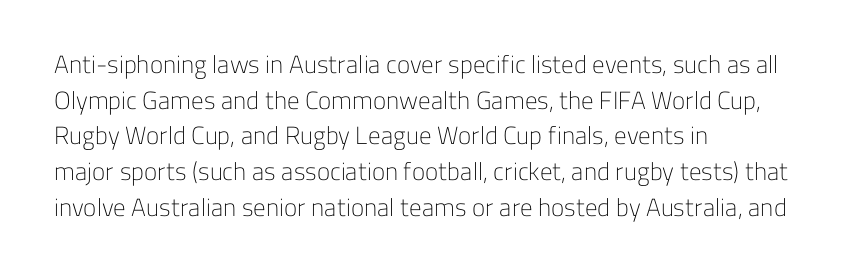
Q: Is the text bold? A: No.
Q: Is the text italic (slanted)? A: No, it is upright.
Q: Is the text underlined? A: No.
Q: How is the paragraph aligned? A: Left-aligned.
Q: Is the spacing between letters normal or unusually wide? A: Normal.
Q: Is the spacing between lines tight, normal or loose? A: Normal.
